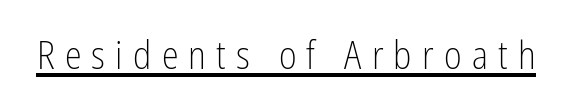
{"serif": "no", "italic": "no", "bold": "no", "weight": "light", "width": "condensed", "stroke_contrast": "low", "x_height": "medium", "monospaced": "no", "underline": "yes", "letter_spacing": "wide", "letter_spacing_em": 0.27, "glyph_px": 38}
